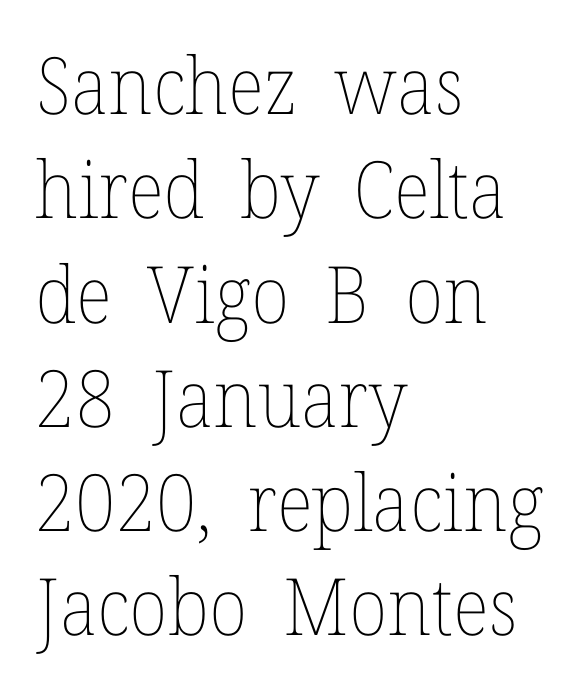
The image shows 79 px thin type, upright; set left-aligned, normal line spacing (1.32x), normal letter spacing, not underlined; low stroke contrast and a medium x-height.
